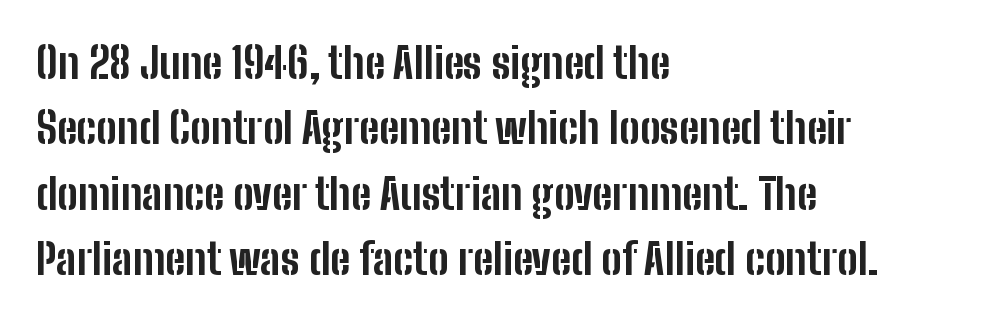
{"serif": "no", "italic": "no", "bold": "yes", "weight": "bold", "width": "condensed", "stroke_contrast": "low", "x_height": "medium", "monospaced": "no", "underline": "no", "align": "left", "line_spacing": "normal", "line_spacing_ratio": 1.52, "letter_spacing": "normal", "letter_spacing_em": 0.0, "glyph_px": 43}
